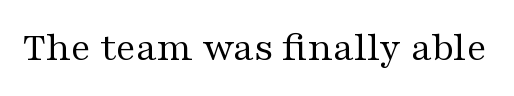
The image shows 41 px regular-weight, wide serif type, upright; set normal letter spacing, not underlined; medium stroke contrast and a medium x-height.
